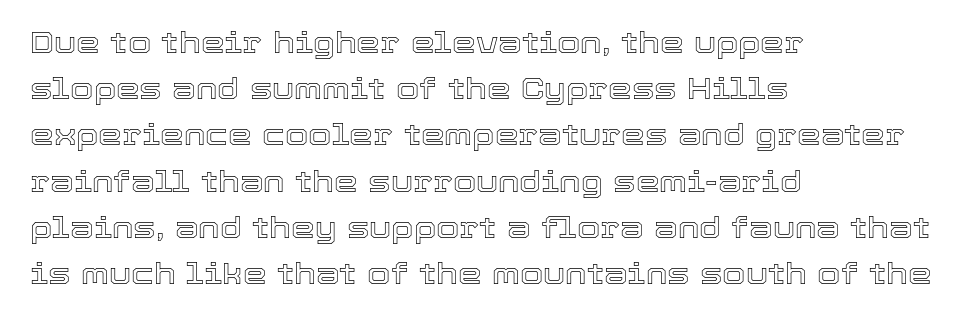
Q: Is the text italic (slanted)? A: No, it is upright.
Q: Is the text underlined? A: No.
Q: How is the paragraph aligned? A: Left-aligned.
Q: Is the spacing between letters normal or unusually wide? A: Normal.
Q: Is the spacing between lines tight, normal or loose? A: Normal.
Q: Width (condensed, normal, or wide)? A: Normal.
Q: x-height? A: Medium.
Q: Monospaced? A: No.
